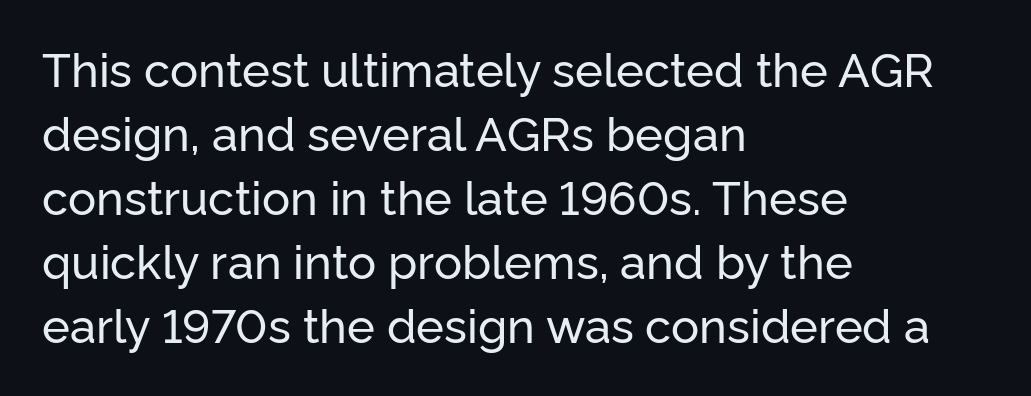
The image shows 47 px sans-serif type, upright; set left-aligned, normal line spacing (1.36x), normal letter spacing, not underlined; low stroke contrast and a medium x-height.
